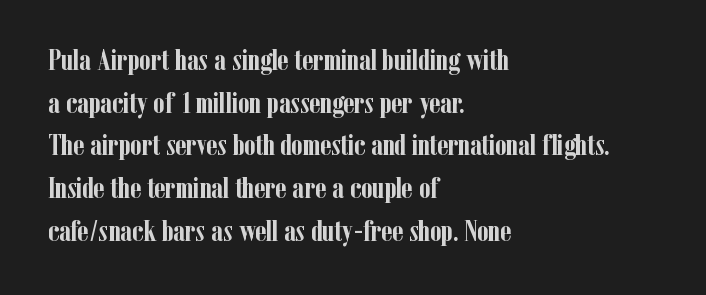
Quick note: interline space is typical. This is heavy type, rendered in bold. You can tell from the footed stems that serif type was used. Descender tails drop into unmarked territory. Do the characters align in a grid? No, the font is proportional.
